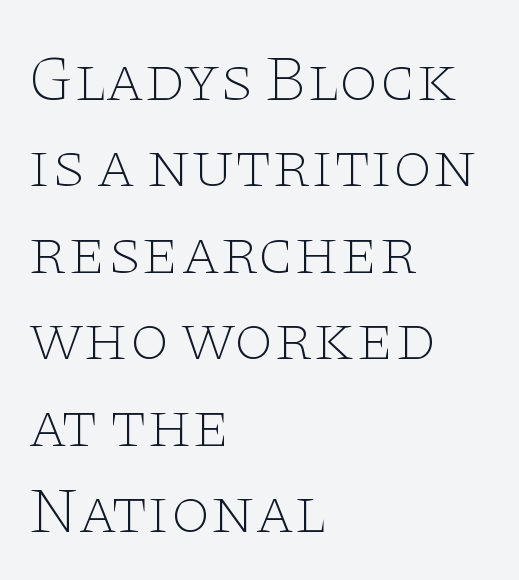
The image shows 64 px thin, wide serif type, upright; set left-aligned, normal line spacing (1.35x), normal letter spacing, not underlined; low stroke contrast and a large x-height.
